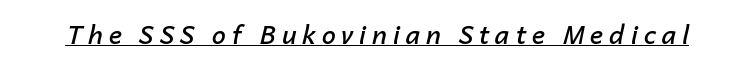
Q: Is the text bold? A: Semi-bold.
Q: Is the text italic (slanted)? A: Yes, it leans right by about 14 degrees.
Q: Is the text underlined? A: Yes.
Q: Is the spacing between letters normal or unusually wide? A: Unusually wide.
